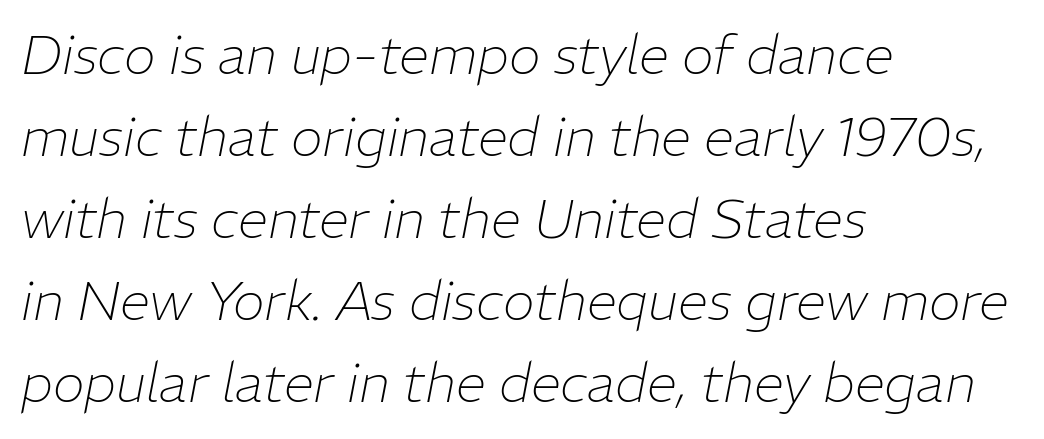
{"italic": "yes", "lean": "right", "slant_degrees": 11, "bold": "no", "weight": "thin", "width": "normal", "stroke_contrast": "low", "x_height": "medium", "monospaced": "no", "underline": "no", "align": "left", "line_spacing": "normal", "line_spacing_ratio": 1.52, "letter_spacing": "normal", "letter_spacing_em": 0.0, "glyph_px": 54}
